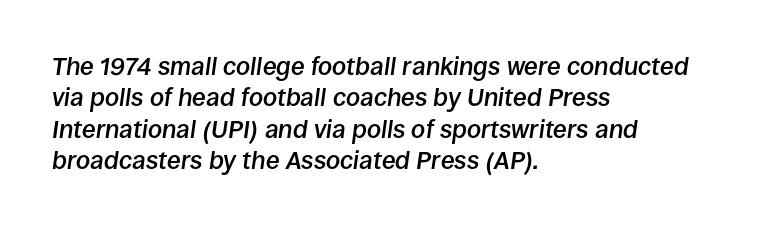
{"italic": "yes", "lean": "right", "slant_degrees": 8, "bold": "semi", "underline": "no", "align": "left", "line_spacing": "normal", "line_spacing_ratio": 1.26, "letter_spacing": "normal", "letter_spacing_em": 0.0, "glyph_px": 25}
